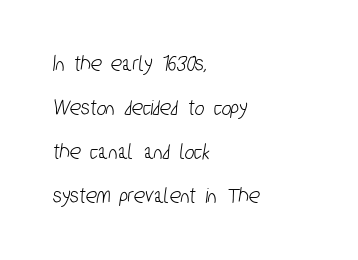
These lines keep a tight, regular rhythm from letter to letter. Rule under the text: the space is simply empty. Baseline-to-baseline distance is far greater than the letter height. Alignment: flush left.
